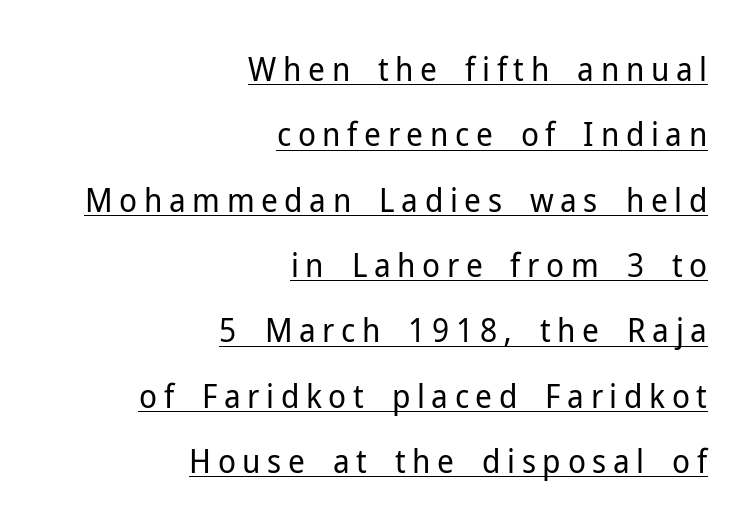
This sample trades compactness for vertical openness between lines. The face used here is rendered with a markedly widened letterfit. Regarding serifs, this sample does without them. The face used here is proportionally spaced, like ordinary book or web type. The rendering uses the underline text-decoration.
